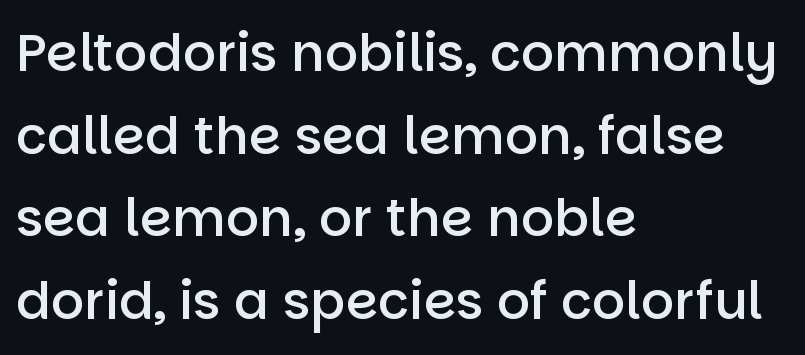
The image shows 52 px semibold sans-serif type, upright; set left-aligned, normal line spacing (1.59x), normal letter spacing, not underlined; low stroke contrast and a large x-height.
